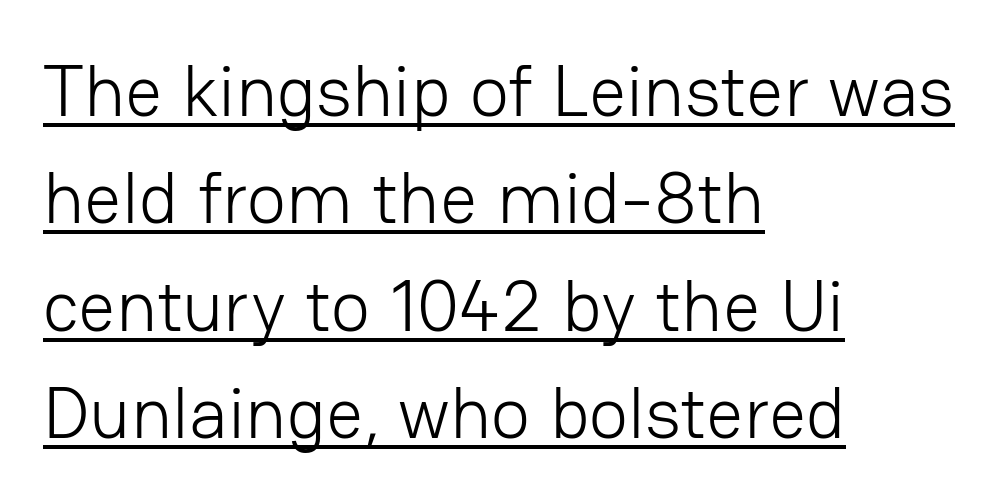
{"serif": "no", "italic": "no", "bold": "no", "weight": "light", "width": "normal", "stroke_contrast": "low", "x_height": "medium", "monospaced": "no", "underline": "yes", "align": "left", "line_spacing": "normal", "line_spacing_ratio": 1.47, "letter_spacing": "normal", "letter_spacing_em": 0.0, "glyph_px": 73}
